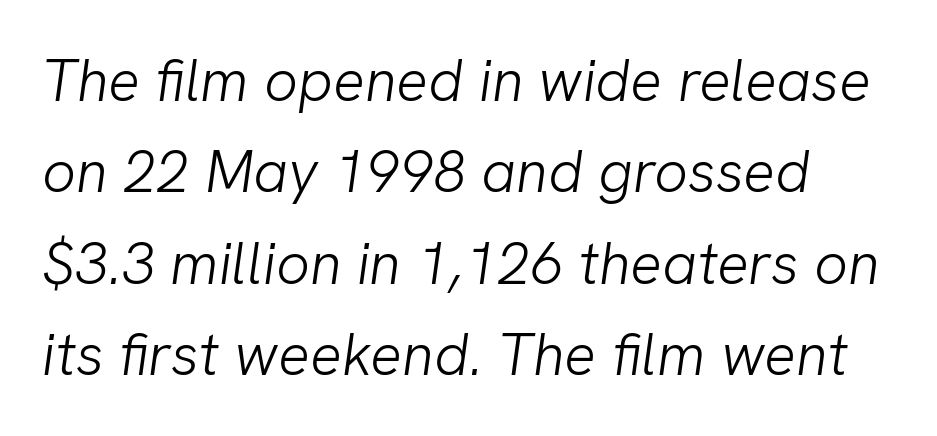
{"serif": "no", "bold": "no", "weight": "light", "width": "normal", "stroke_contrast": "low", "x_height": "medium", "monospaced": "no", "underline": "no", "line_spacing": "normal", "line_spacing_ratio": 1.55, "letter_spacing": "normal", "letter_spacing_em": 0.0, "glyph_px": 59}
